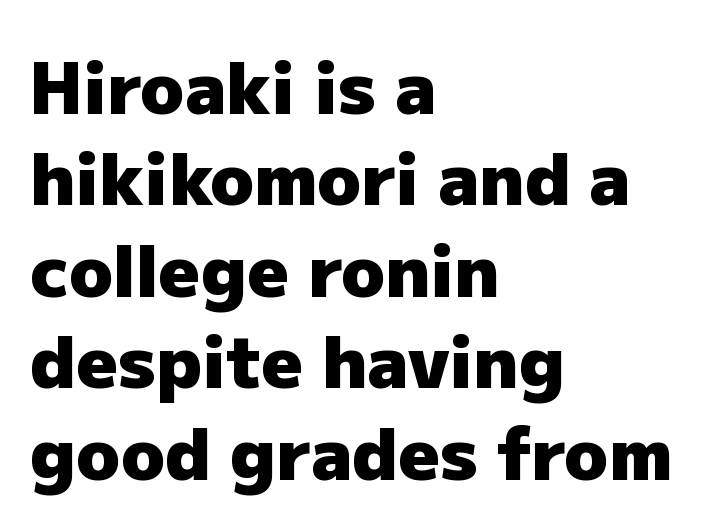
{"serif": "no", "italic": "no", "bold": "yes", "weight": "heavy", "width": "normal", "stroke_contrast": "low", "x_height": "medium", "monospaced": "no", "underline": "no", "align": "left", "line_spacing": "normal", "line_spacing_ratio": 1.27, "letter_spacing": "normal", "letter_spacing_em": 0.0, "glyph_px": 72}
